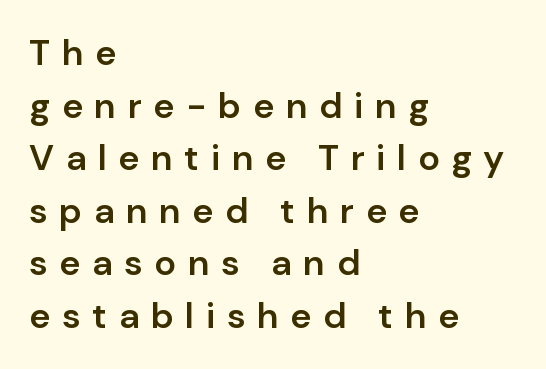
The image shows 36 px semibold sans-serif type, upright; set left-aligned, normal line spacing (1.46x), unusually wide letter spacing (+0.32 em), not underlined; low stroke contrast and a medium x-height.
